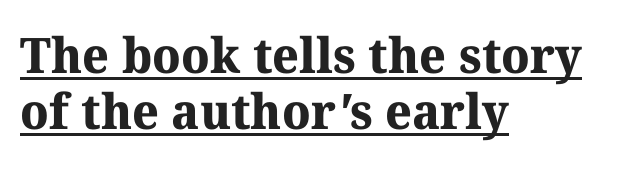
The rendering uses a small line-height, squeezing the rows. Each letter's strokes conclude with small projecting serifs. The typesetter has applied underlining to the passage shown. These lines stack with their left ends in a neat column. The passage shown is emphatically bold.
